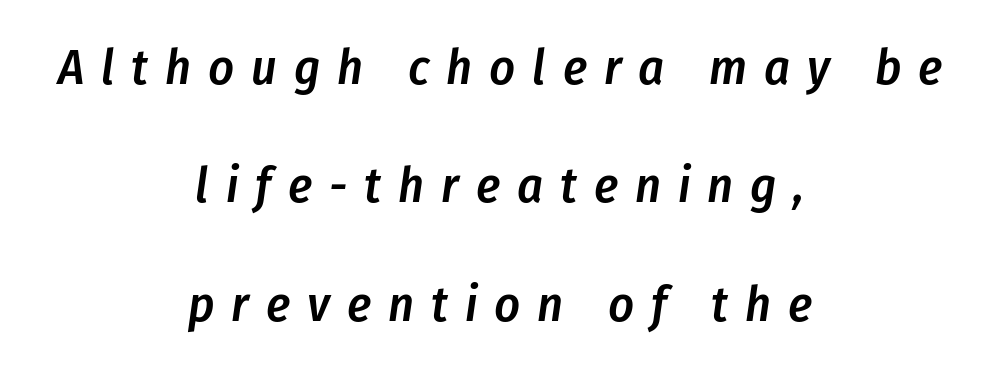
{"italic": "yes", "lean": "right", "slant_degrees": 8, "bold": "semi", "weight": "semibold", "width": "condensed", "stroke_contrast": "low", "x_height": "medium", "monospaced": "no", "underline": "no", "align": "center", "line_spacing": "loose", "line_spacing_ratio": 2.37, "letter_spacing": "wide", "letter_spacing_em": 0.34, "glyph_px": 50}
